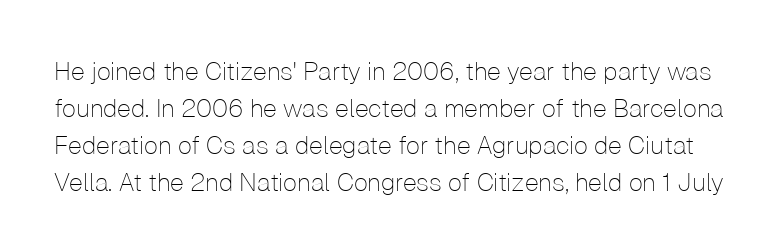
Any mark beneath the type? The region is blank. Evenly set lines give the paragraph a standard silhouette. The letters look calm and open, with moderate or lighter stems. Vertical strokes here are truly vertical. Does extra space separate the letters? No, they use regular spacing.
